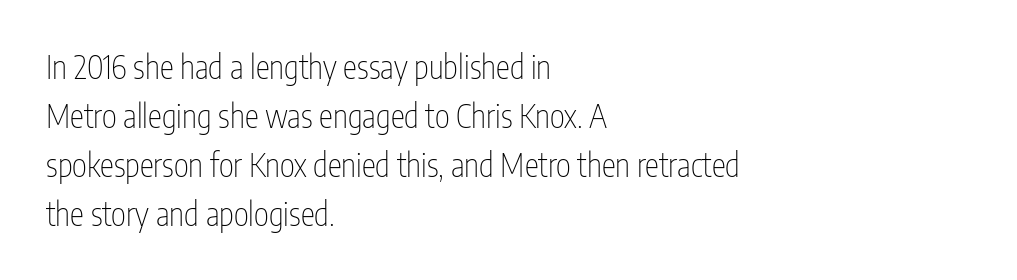
{"serif": "no", "italic": "no", "bold": "no", "weight": "thin", "width": "condensed", "stroke_contrast": "low", "x_height": "medium", "monospaced": "no", "underline": "no", "align": "left", "line_spacing": "normal", "line_spacing_ratio": 1.53, "letter_spacing": "normal", "letter_spacing_em": 0.0, "glyph_px": 32}
